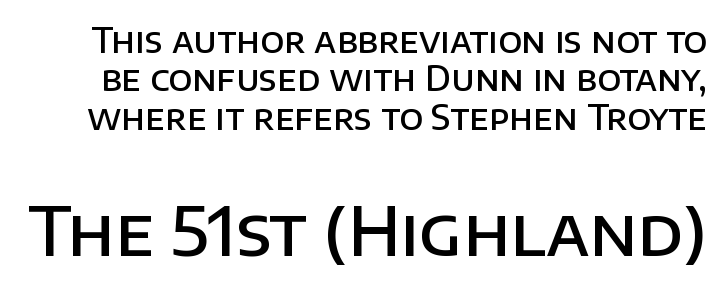
The image shows 67 px semibold sans-serif type, upright; set tight line spacing (1.13x), normal letter spacing, not underlined; the second (bottom) block is 1.97x larger; low stroke contrast and a large x-height.
